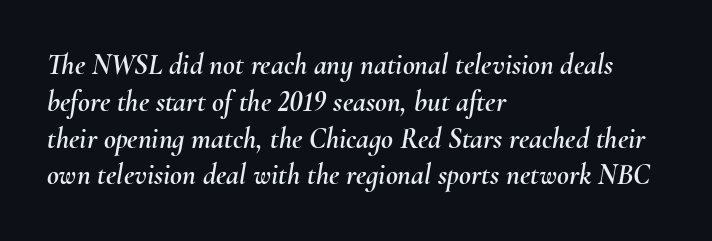
Q: Is the text italic (slanted)? A: Yes, it leans right by about 10 degrees.
Q: Is the text underlined? A: No.
Q: How is the paragraph aligned? A: Left-aligned.
Q: Is the spacing between letters normal or unusually wide? A: Normal.
Q: Is the spacing between lines tight, normal or loose? A: Normal.
Q: Width (condensed, normal, or wide)? A: Normal.
Q: Stroke contrast? A: Medium.
Q: x-height? A: Small.
Q: Monospaced? A: No.
